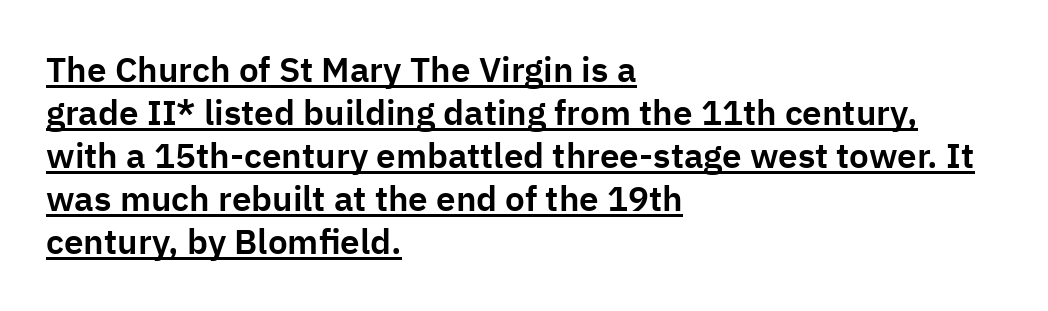
Varying glyph widths throughout — classic text-font behaviour. This rendering uses left alignment, leaving the right contour irregular. In terms of posture, this sample is upright. The sample's only ornament is a line tracing under the words. The letters carry no serifs — their stems end cleanly without finishing strokes.
